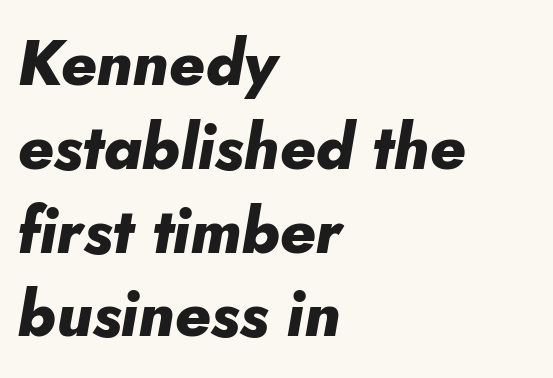
{"italic": "yes", "lean": "right", "slant_degrees": 10, "bold": "yes", "weight": "heavy", "width": "normal", "stroke_contrast": "low", "x_height": "small", "monospaced": "no", "underline": "no", "align": "left", "line_spacing": "normal", "line_spacing_ratio": 1.33, "letter_spacing": "normal", "letter_spacing_em": 0.0, "glyph_px": 63}
